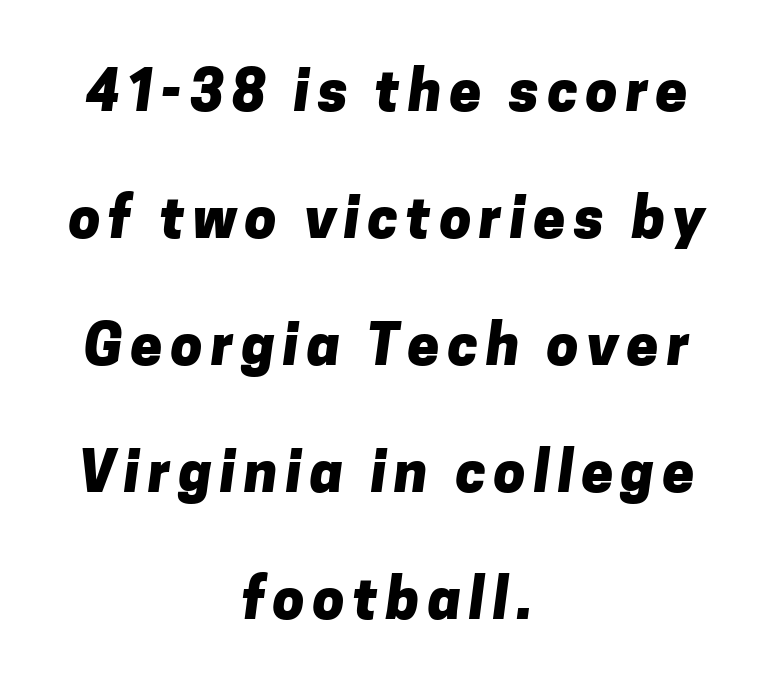
The image shows 57 px heavy sans-serif type; set centered, loose line spacing (2.23x), not underlined; low stroke contrast and a medium x-height.
